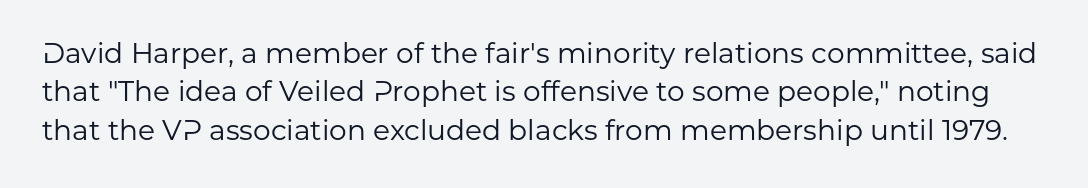
Q: Is the text bold? A: No.
Q: Is the text italic (slanted)? A: No, it is upright.
Q: Is the typeface a serif or a sans-serif typeface? A: Sans-serif.
Q: Is the text underlined? A: No.
Q: Is the spacing between letters normal or unusually wide? A: Normal.
Q: Is the spacing between lines tight, normal or loose? A: Normal.
Q: Width (condensed, normal, or wide)? A: Normal.
Q: Stroke contrast? A: Low.
Q: x-height? A: Medium.
Q: Monospaced? A: No.
